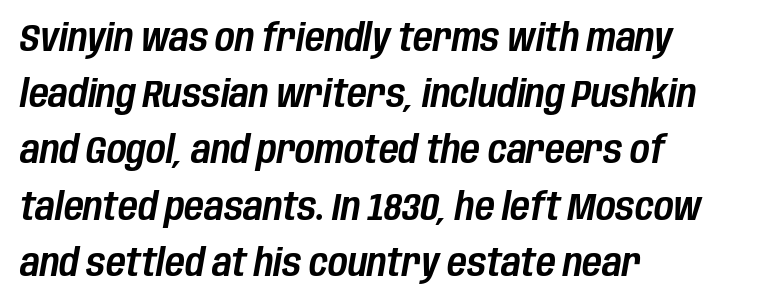
Normally led — the rows are evenly, conventionally spaced. If you drew a line through each stem, it would be angled. Standard letterfit; no display-style spreading of the glyphs. Here the designer chose a conventional face with non-uniform glyph widths.
